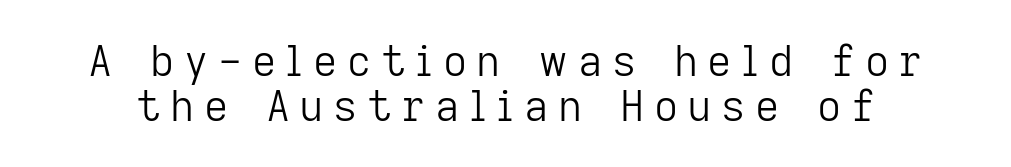
{"serif": "no", "italic": "no", "bold": "no", "weight": "light", "width": "normal", "stroke_contrast": "low", "x_height": "medium", "monospaced": "no", "underline": "no", "line_spacing": "tight", "line_spacing_ratio": 1.07, "letter_spacing": "wide", "letter_spacing_em": 0.23, "glyph_px": 42}
